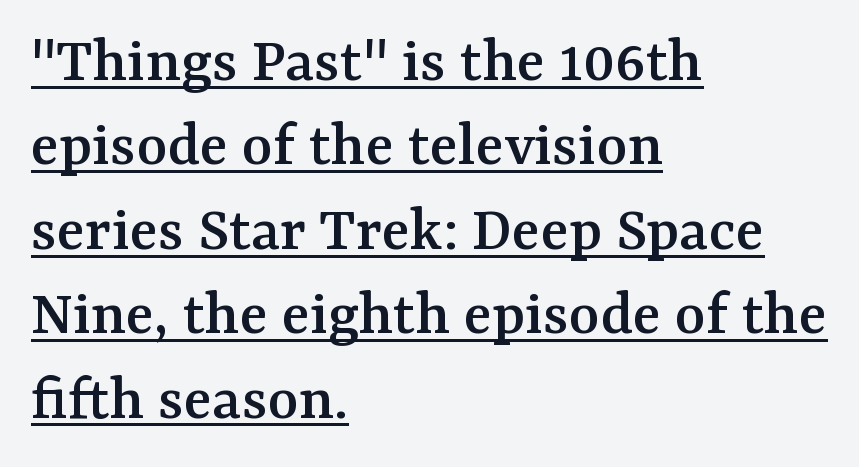
{"serif": "yes", "italic": "no", "width": "normal", "stroke_contrast": "medium", "x_height": "medium", "monospaced": "no", "underline": "yes", "align": "left", "line_spacing": "normal", "line_spacing_ratio": 1.28, "letter_spacing": "normal", "letter_spacing_em": 0.0, "glyph_px": 66}
